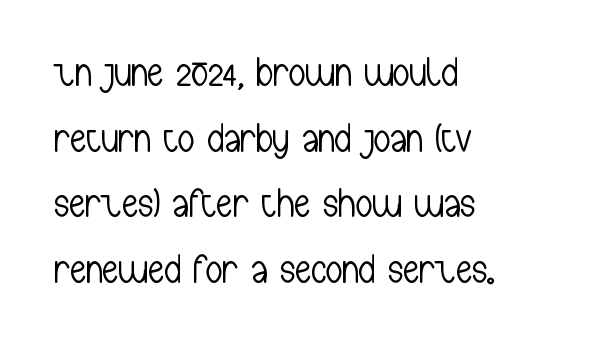
The image shows 41 px light, condensed sans-serif type, upright; set left-aligned, normal line spacing (1.6x), normal letter spacing, not underlined; low stroke contrast and a medium x-height.
